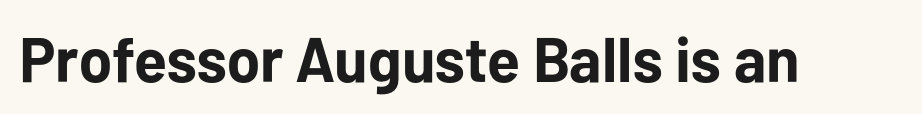
Q: Is the text bold? A: Yes.
Q: Is the text italic (slanted)? A: No, it is upright.
Q: Is the typeface a serif or a sans-serif typeface? A: Sans-serif.
Q: Is the text underlined? A: No.
Q: Is the spacing between letters normal or unusually wide? A: Normal.
Q: Width (condensed, normal, or wide)? A: Normal.
Q: Stroke contrast? A: Low.
Q: x-height? A: Medium.
Q: Monospaced? A: No.
